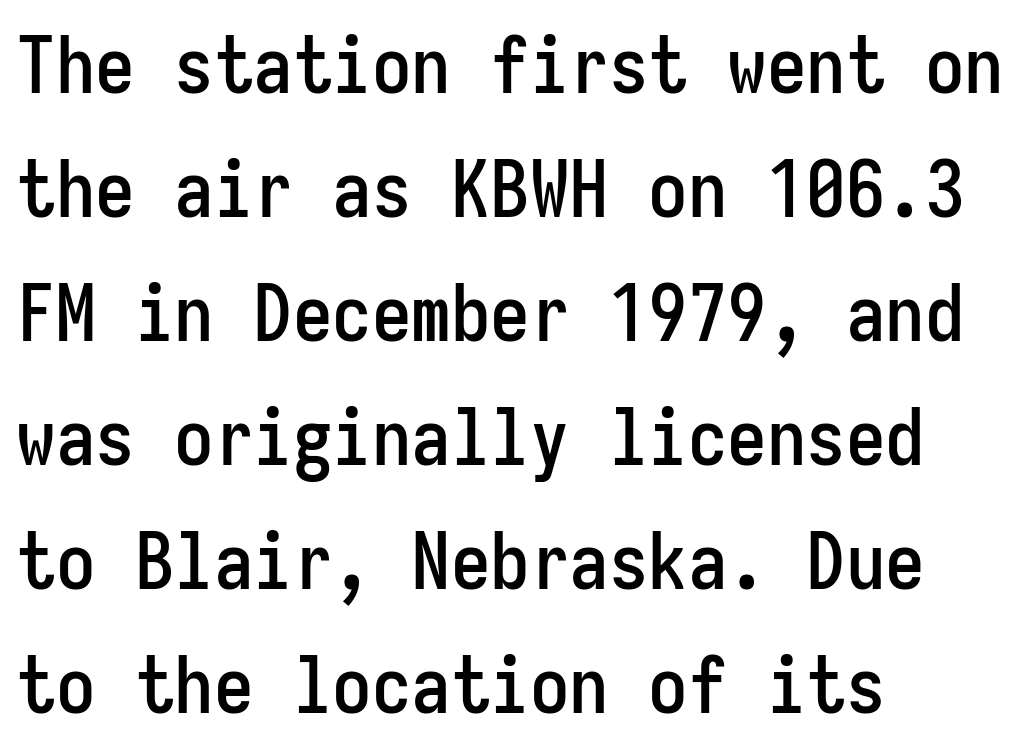
The image shows 79 px condensed sans-serif type, upright, monospaced; set left-aligned, normal line spacing (1.57x), normal letter spacing, not underlined; low stroke contrast and a medium x-height.
